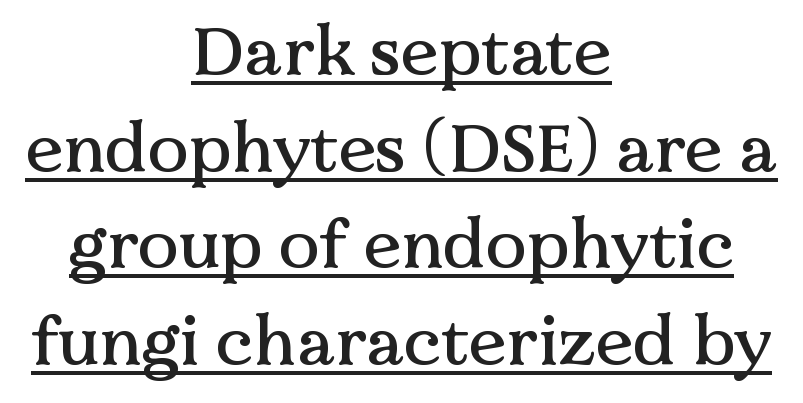
The image shows 68 px serif type, upright; set centered, normal line spacing (1.42x), normal letter spacing, underlined; medium stroke contrast and a medium x-height.
